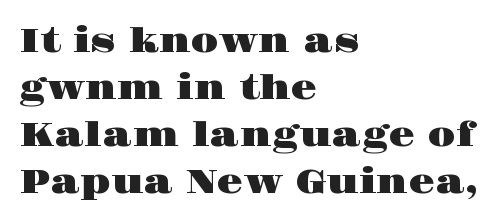
No italicization has been applied; the sample stays upright. Each letter's strokes conclude with small projecting serifs. Each letter keeps its own natural width here, so spacing adapts to shape. In terms of letterspacing, this is plain default setting.
